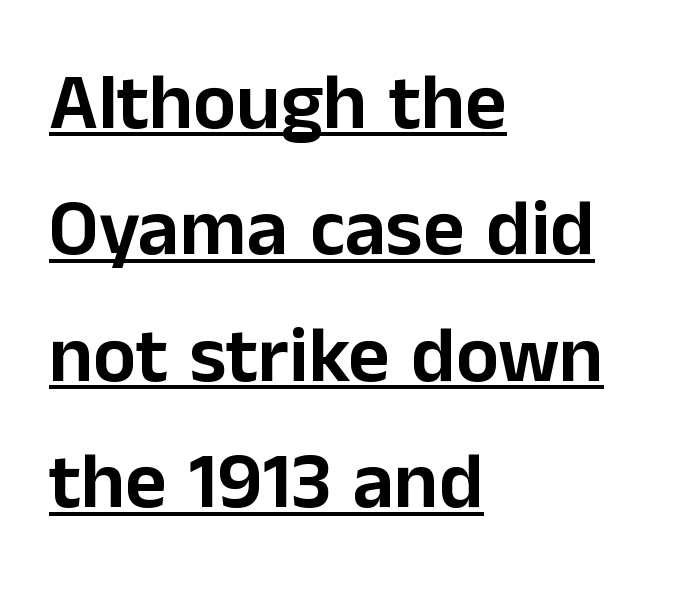
The image shows 80 px sans-serif type, upright; set left-aligned, normal line spacing (1.58x), normal letter spacing, underlined; low stroke contrast and a medium x-height.
